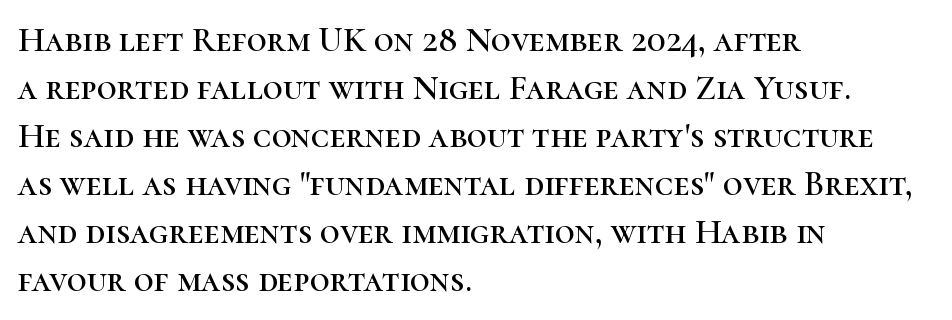
Q: Is the text italic (slanted)? A: No, it is upright.
Q: Is the typeface a serif or a sans-serif typeface? A: Serif.
Q: Is the text underlined? A: No.
Q: How is the paragraph aligned? A: Left-aligned.
Q: Is the spacing between letters normal or unusually wide? A: Normal.
Q: Is the spacing between lines tight, normal or loose? A: Normal.
Q: Width (condensed, normal, or wide)? A: Normal.
Q: Stroke contrast? A: High.
Q: x-height? A: Medium.
Q: Monospaced? A: No.
